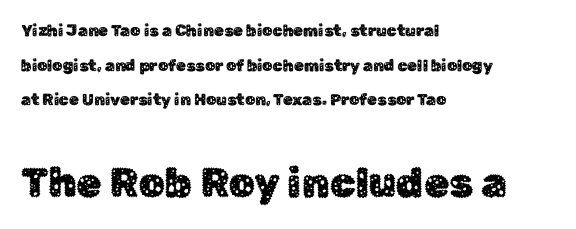
Q: Is the text italic (slanted)? A: No, it is upright.
Q: Is the typeface a serif or a sans-serif typeface? A: Sans-serif.
Q: Is the text underlined? A: No.
Q: How is the paragraph aligned? A: Left-aligned.
Q: Is the spacing between letters normal or unusually wide? A: Normal.
Q: Is the spacing between lines tight, normal or loose? A: Loose.
Q: Which block of text is set in a larger size, the first (top) or the second (bottom)? A: The second (bottom) one.
Q: Width (condensed, normal, or wide)? A: Normal.
Q: Stroke contrast? A: Low.
Q: x-height? A: Medium.
Q: Monospaced? A: No.
